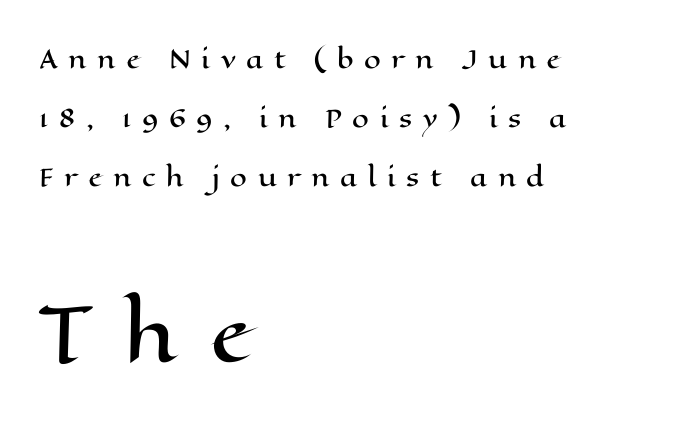
The image shows 73 px wide type, upright; set left-aligned, loose line spacing (2.45x), unusually wide letter spacing (+0.44 em), not underlined; the second (bottom) block is 3.04x larger; high stroke contrast and a medium x-height.
